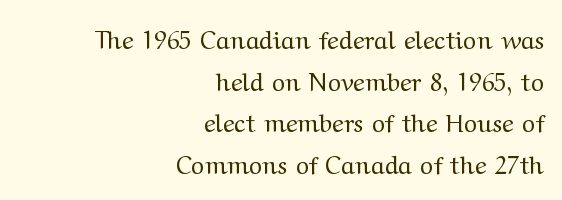
Q: Is the text bold? A: No.
Q: Is the text italic (slanted)? A: No, it is upright.
Q: Is the text underlined? A: No.
Q: How is the paragraph aligned? A: Right-aligned.
Q: Is the spacing between letters normal or unusually wide? A: Normal.
Q: Is the spacing between lines tight, normal or loose? A: Normal.
